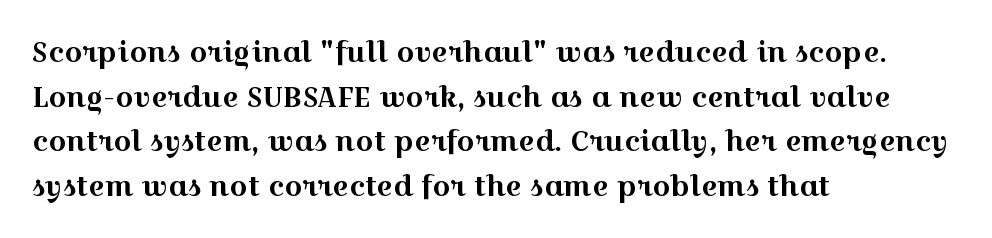
{"serif": "yes", "italic": "no", "width": "wide", "x_height": "medium", "monospaced": "no", "underline": "no", "align": "left", "line_spacing": "normal", "line_spacing_ratio": 1.59, "letter_spacing": "normal", "letter_spacing_em": 0.0, "glyph_px": 28}
